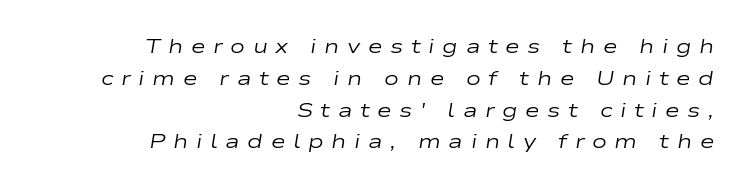
Q: Is the text bold? A: No.
Q: Is the text italic (slanted)? A: Yes, it leans right by about 9 degrees.
Q: Is the text underlined? A: No.
Q: How is the paragraph aligned? A: Right-aligned.
Q: Is the spacing between letters normal or unusually wide? A: Unusually wide.
Q: Is the spacing between lines tight, normal or loose? A: Normal.
